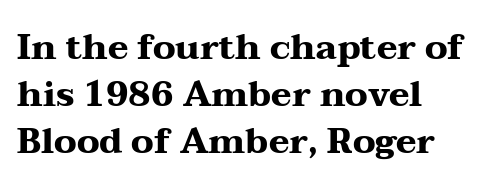
{"serif": "yes", "italic": "no", "bold": "yes", "weight": "heavy", "width": "wide", "stroke_contrast": "medium", "x_height": "medium", "monospaced": "no", "underline": "no", "align": "left", "line_spacing": "normal", "line_spacing_ratio": 1.34, "letter_spacing": "normal", "letter_spacing_em": 0.0, "glyph_px": 35}
